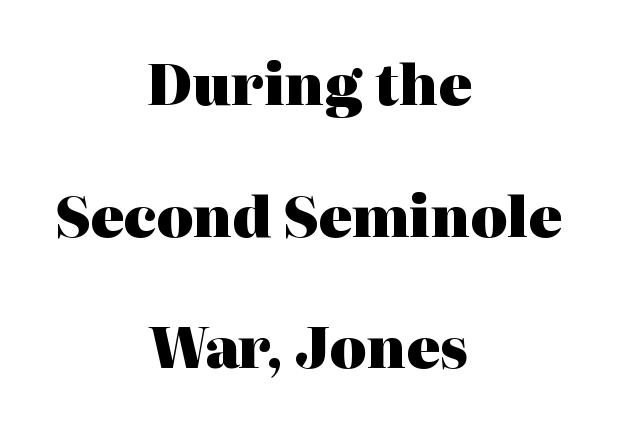
Q: Is the text bold? A: Yes.
Q: Is the text italic (slanted)? A: No, it is upright.
Q: Is the typeface a serif or a sans-serif typeface? A: Serif.
Q: Is the text underlined? A: No.
Q: How is the paragraph aligned? A: Centered.
Q: Is the spacing between letters normal or unusually wide? A: Normal.
Q: Is the spacing between lines tight, normal or loose? A: Loose.
Q: Width (condensed, normal, or wide)? A: Normal.
Q: Stroke contrast? A: High.
Q: x-height? A: Medium.
Q: Monospaced? A: No.
